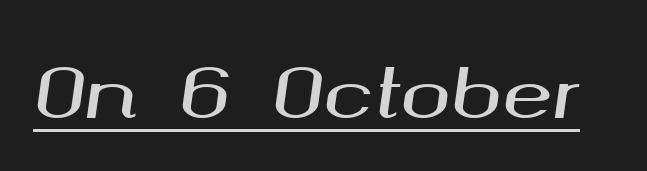
Does extra space separate the letters? No, they use regular spacing. Compared with undecorated copy, this sample adds a rule below the words. Designer's note — italics engaged. Character widths vary here, with narrow letters taking less room than wide ones.
